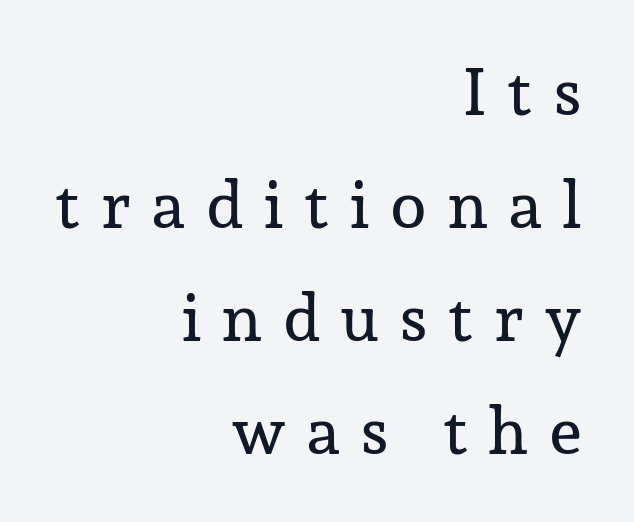
The paragraph shown leans on its right margin. A typesetter would label this face a serif. This is roman type, the default non-slanted kind. Characters follow at a spacing far wider than the type designer built in. The glyphs are unaccompanied by any horizontal stroke below them. Note the varied advance widths — an 'i' is clearly narrower than an 'm'.
